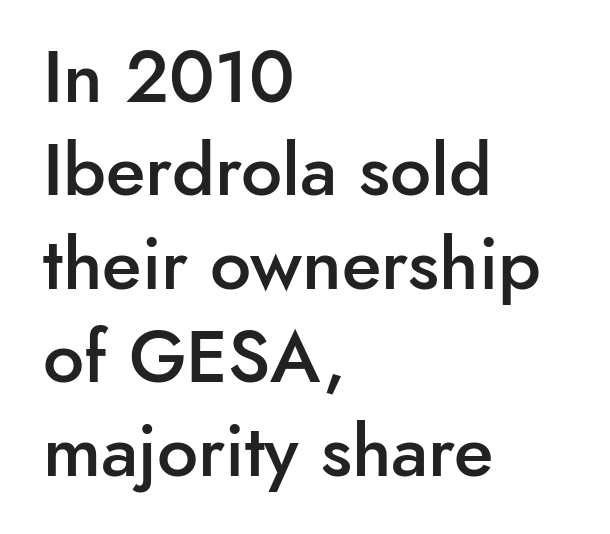
The image shows 73 px semibold sans-serif type, upright; set left-aligned, normal line spacing (1.28x), normal letter spacing, not underlined; low stroke contrast and a small x-height.
